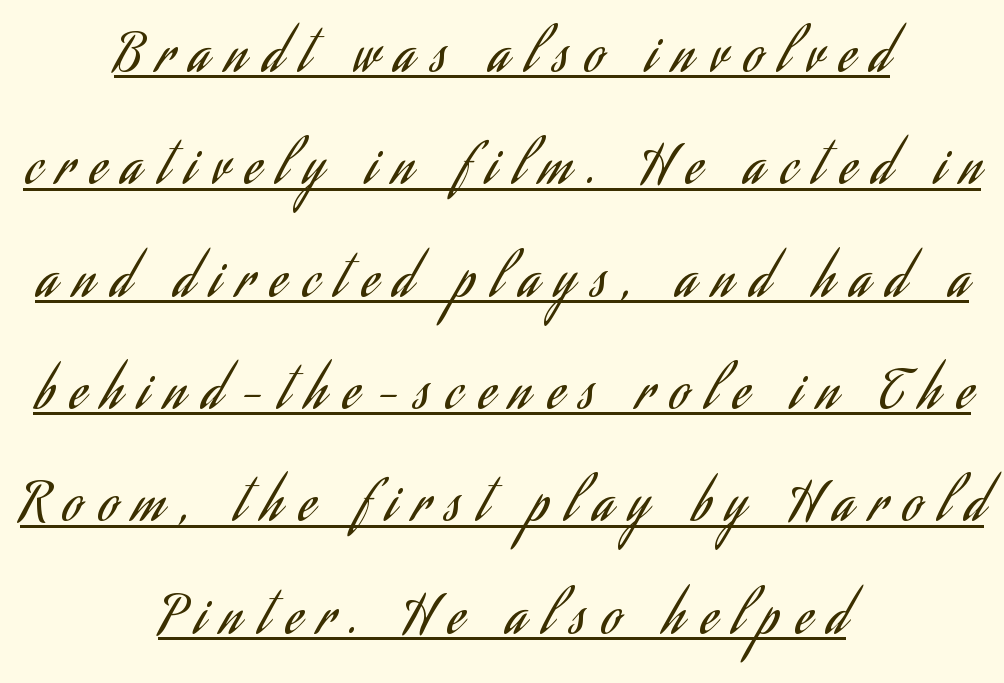
{"serif": "no", "bold": "no", "weight": "regular", "width": "condensed", "stroke_contrast": "low", "x_height": "small", "monospaced": "no", "underline": "yes", "align": "center", "line_spacing": "loose", "line_spacing_ratio": 2.12, "letter_spacing": "wide", "letter_spacing_em": 0.32, "glyph_px": 53}
